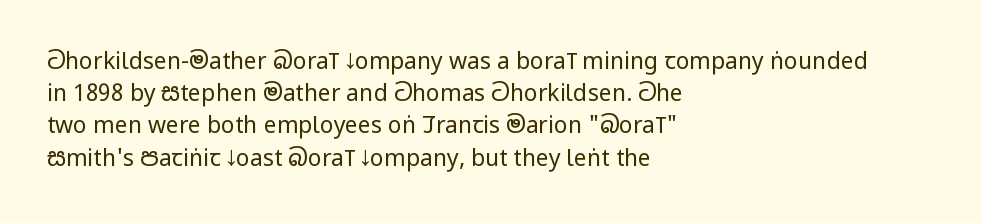
Regarding leading, the lines here are spaced in the standard way. The setting favours the left margin, as ordinary paragraphs usually do. The typeface has the unassuming heft of standard copy or less. The tracking reads as untouched default to a designer's eye. Type without underlining. Vertical strokes here are truly vertical.
